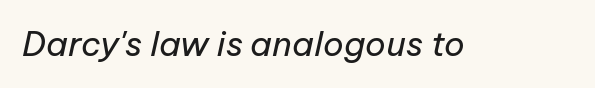
The image shows 34 px regular-weight type, italic (leaning right); set normal letter spacing, not underlined; low stroke contrast and a medium x-height.
